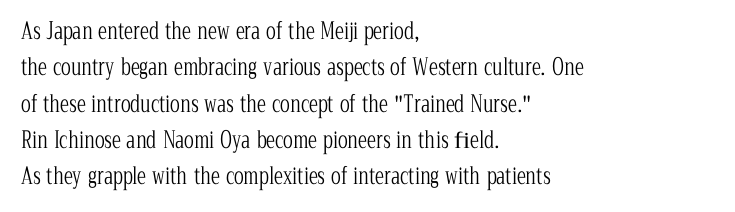
{"italic": "no", "bold": "no", "underline": "no", "align": "left", "line_spacing": "normal", "line_spacing_ratio": 1.58, "letter_spacing": "normal", "letter_spacing_em": 0.0, "glyph_px": 23}
